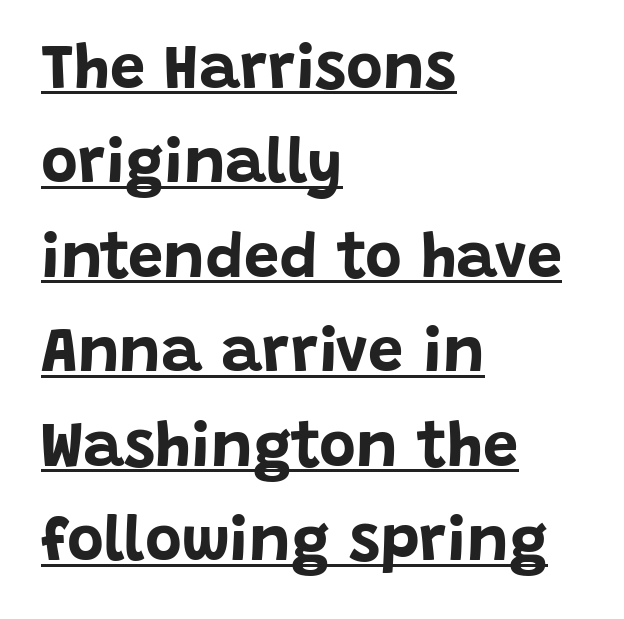
This block has exactly the height ordinary leading produces. The letters are bold, with thick, heavy strokes. Stroke terminals: plain, sans-serif. Italic? Not at all — the glyphs are vertical. The lettering is marked with a stroke running underneath it.
